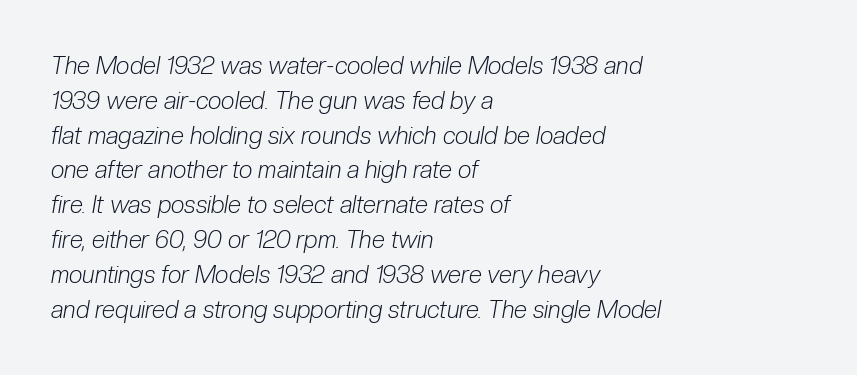
{"italic": "yes", "lean": "right", "slant_degrees": 10, "bold": "no", "underline": "no", "align": "left", "line_spacing": "normal", "line_spacing_ratio": 1.45, "letter_spacing": "normal", "letter_spacing_em": 0.0, "glyph_px": 24}
